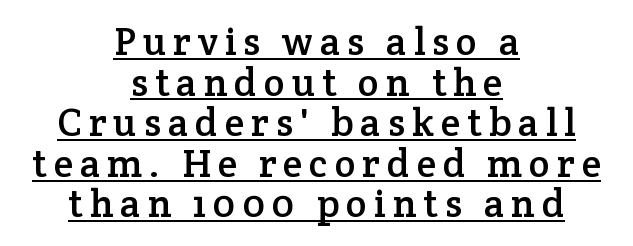
Q: Is the text italic (slanted)? A: No, it is upright.
Q: Is the typeface a serif or a sans-serif typeface? A: Serif.
Q: Is the text underlined? A: Yes.
Q: How is the paragraph aligned? A: Centered.
Q: Is the spacing between lines tight, normal or loose? A: Tight.
Q: Width (condensed, normal, or wide)? A: Normal.
Q: Stroke contrast? A: Low.
Q: x-height? A: Medium.
Q: Monospaced? A: No.
